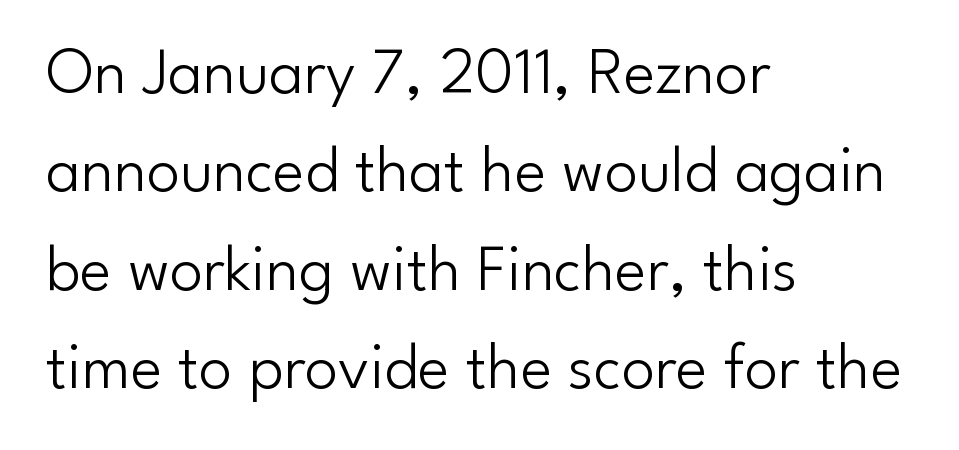
Q: Is the text bold? A: No.
Q: Is the text italic (slanted)? A: No, it is upright.
Q: Is the typeface a serif or a sans-serif typeface? A: Sans-serif.
Q: Is the text underlined? A: No.
Q: How is the paragraph aligned? A: Left-aligned.
Q: Is the spacing between letters normal or unusually wide? A: Normal.
Q: Is the spacing between lines tight, normal or loose? A: Normal.
Q: Width (condensed, normal, or wide)? A: Normal.
Q: Stroke contrast? A: Low.
Q: x-height? A: Small.
Q: Monospaced? A: No.
